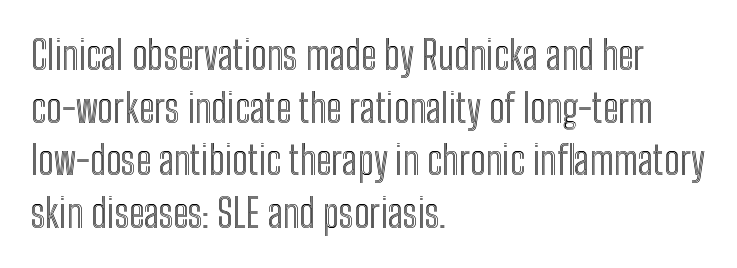
The image shows 39 px condensed type, upright; set left-aligned, normal line spacing (1.35x), normal letter spacing, not underlined; a medium x-height.
